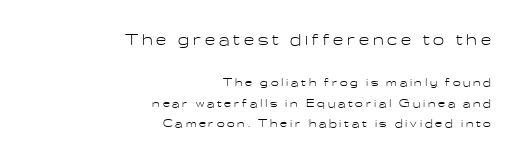
You could only call the tracking loose — the letters float apart. Top chunk: large. Bottom chunk: small. Each stroke keeps to a modest, everyday thickness or less. Unmarked baselines from the first word to the last. Regular leading.
